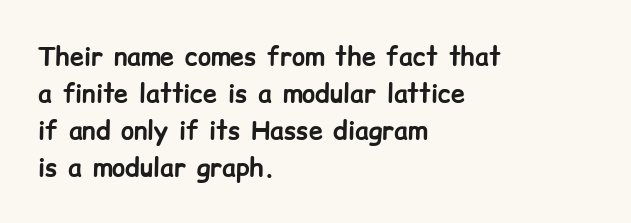
{"italic": "no", "bold": "yes", "underline": "no", "align": "left", "line_spacing": "normal", "line_spacing_ratio": 1.48, "letter_spacing": "normal", "letter_spacing_em": 0.0, "glyph_px": 25}
